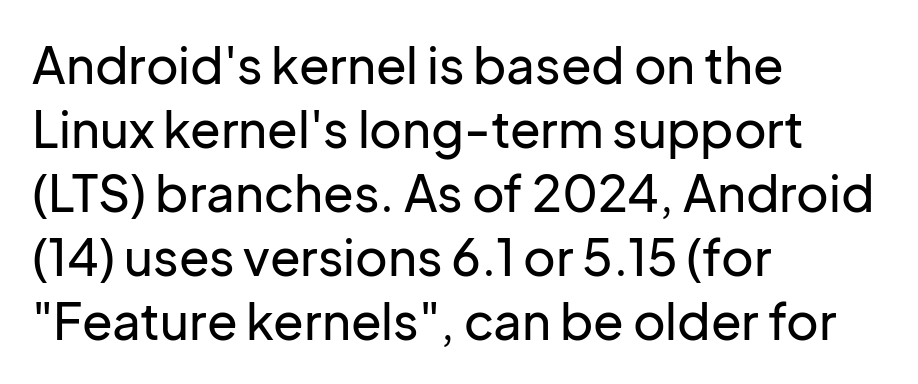
Q: Is the text italic (slanted)? A: No, it is upright.
Q: Is the typeface a serif or a sans-serif typeface? A: Sans-serif.
Q: Is the text underlined? A: No.
Q: How is the paragraph aligned? A: Left-aligned.
Q: Is the spacing between letters normal or unusually wide? A: Normal.
Q: Is the spacing between lines tight, normal or loose? A: Normal.
Q: Width (condensed, normal, or wide)? A: Normal.
Q: Stroke contrast? A: Low.
Q: x-height? A: Medium.
Q: Monospaced? A: No.
